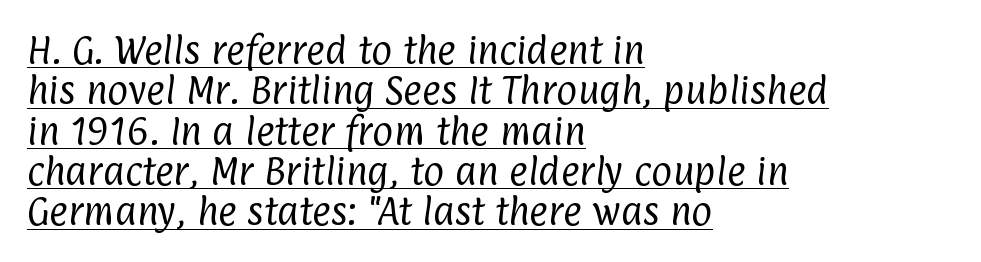
The image shows 32 px regular-weight, condensed sans-serif type; set left-aligned, normal line spacing (1.26x), normal letter spacing, underlined; low stroke contrast and a medium x-height.
